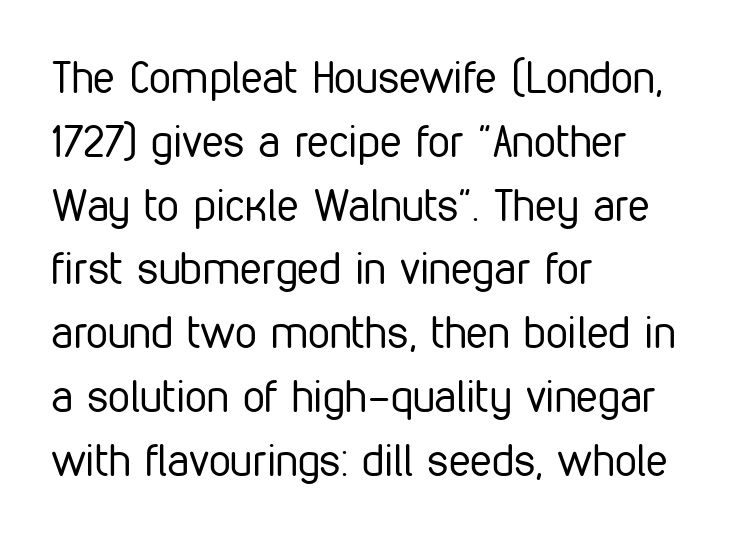
The line texture is even and compact thanks to regular tracking. The typesetter chose a ragged-right arrangement here. Are there feet on the stems? There aren't — it's a sans. Letters have the restrained weight of plain body copy at most.
